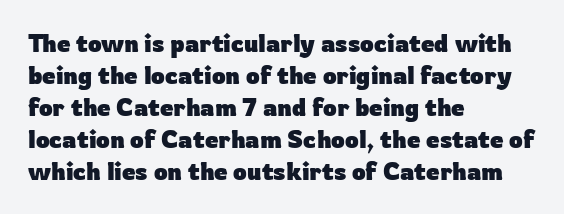
Q: Is the text bold? A: Yes.
Q: Is the text italic (slanted)? A: No, it is upright.
Q: Is the text underlined? A: No.
Q: How is the paragraph aligned? A: Left-aligned.
Q: Is the spacing between letters normal or unusually wide? A: Normal.
Q: Is the spacing between lines tight, normal or loose? A: Normal.
